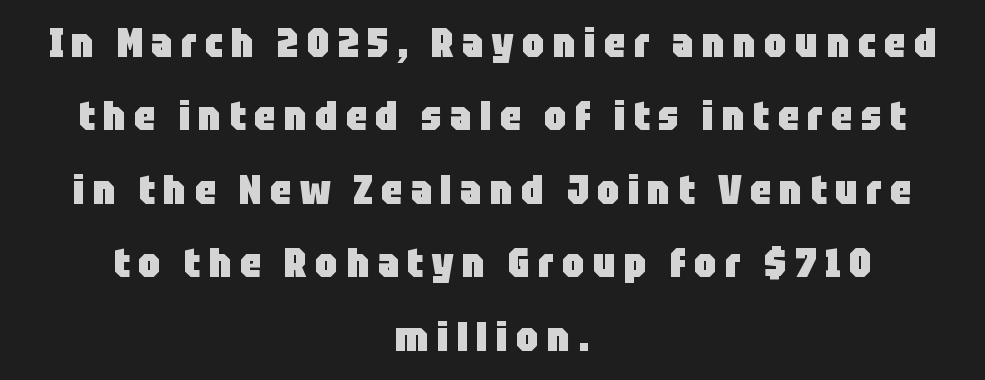
Note the varied advance widths — an 'i' is clearly narrower than an 'm'. Note: no serifs on the glyphs. The font's upright variant was chosen for this text. Short note: letters widely spaced.
